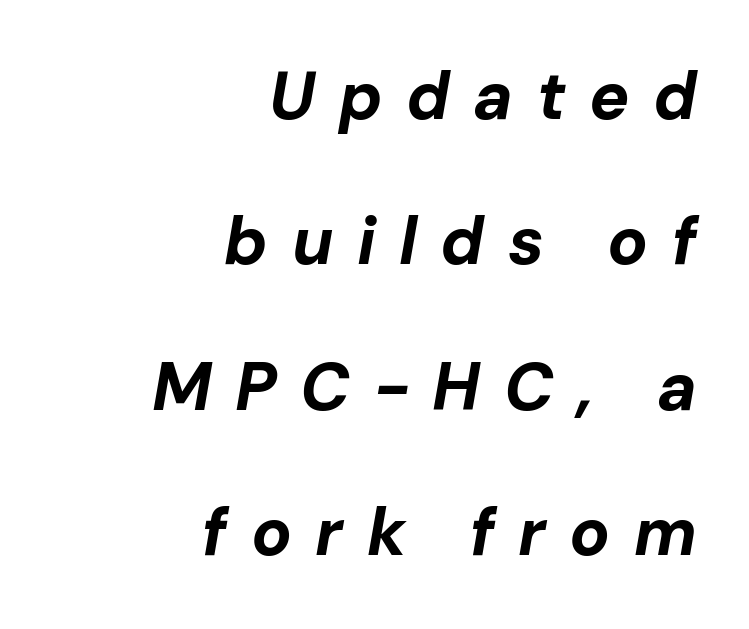
Compared with an ordinary text face, these strokes are far heavier — a full bold. Underlining? Definitely not there. Characters are canted at an angle relative to the baseline's perpendicular. Vertical spacing — loose. Compared with typical body copy, the letter spacing here is much looser. Compared with a flush-left layout, this one pins lines to the opposite, right side.
